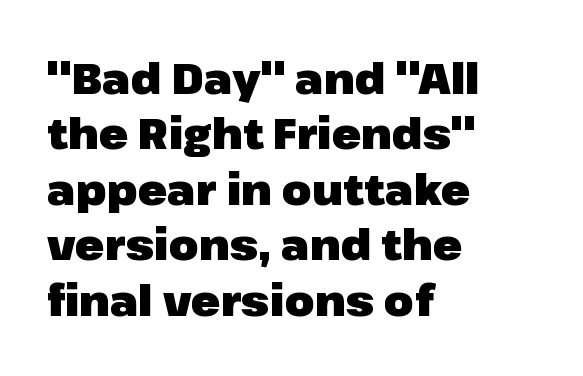
Q: Is the text bold? A: Yes.
Q: Is the text italic (slanted)? A: No, it is upright.
Q: Is the typeface a serif or a sans-serif typeface? A: Sans-serif.
Q: Is the text underlined? A: No.
Q: How is the paragraph aligned? A: Left-aligned.
Q: Is the spacing between letters normal or unusually wide? A: Normal.
Q: Is the spacing between lines tight, normal or loose? A: Normal.
Q: Width (condensed, normal, or wide)? A: Normal.
Q: Stroke contrast? A: Low.
Q: x-height? A: Medium.
Q: Monospaced? A: No.
